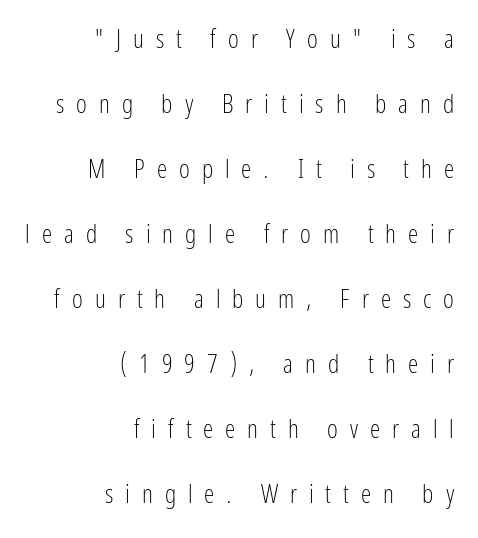
Q: Is the text bold? A: No.
Q: Is the text italic (slanted)? A: No, it is upright.
Q: Is the text underlined? A: No.
Q: How is the paragraph aligned? A: Right-aligned.
Q: Is the spacing between letters normal or unusually wide? A: Unusually wide.
Q: Is the spacing between lines tight, normal or loose? A: Loose.
